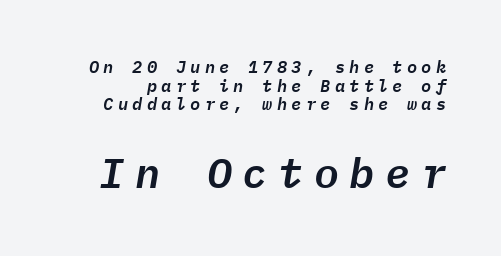
Look at the glyph heights: the lower group is clearly the bigger setting. Nobody drew a line under any word here. Students, observe: this is what under-led, compact text looks like. The font's italic variant was chosen for this text.
